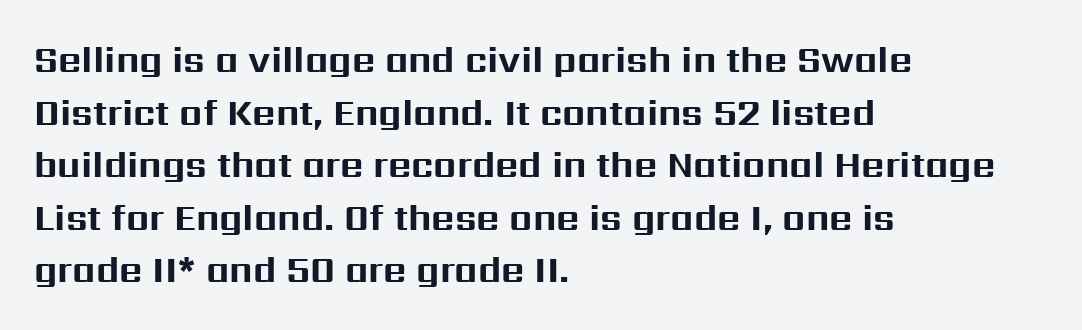
{"serif": "no", "italic": "no", "bold": "yes", "weight": "bold", "width": "normal", "stroke_contrast": "medium", "x_height": "medium", "monospaced": "no", "underline": "no", "align": "left", "line_spacing": "normal", "line_spacing_ratio": 1.46, "letter_spacing": "normal", "letter_spacing_em": 0.0, "glyph_px": 36}
